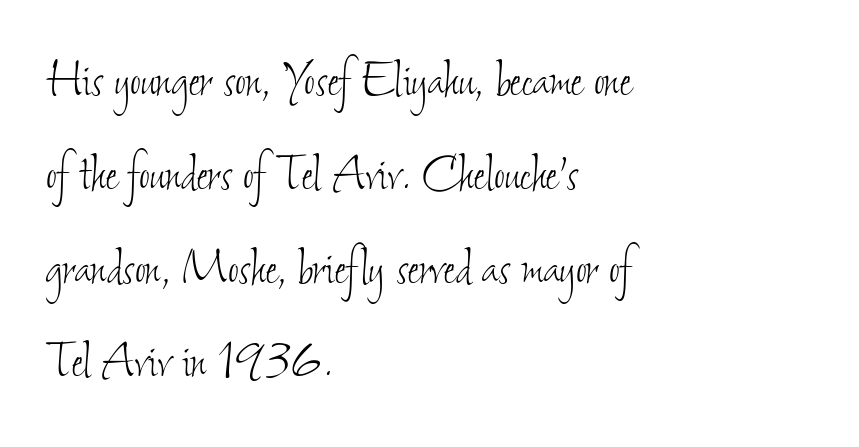
{"bold": "no", "weight": "thin", "width": "condensed", "stroke_contrast": "low", "x_height": "small", "monospaced": "no", "underline": "no", "align": "left", "line_spacing": "normal", "line_spacing_ratio": 1.59, "letter_spacing": "normal", "letter_spacing_em": 0.0, "glyph_px": 59}
